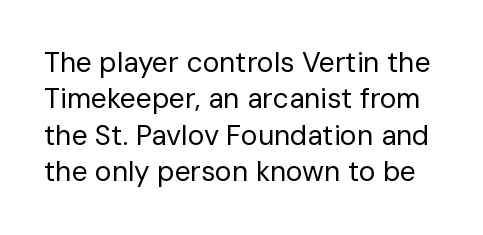
Q: Is the text bold? A: No.
Q: Is the text italic (slanted)? A: No, it is upright.
Q: Is the typeface a serif or a sans-serif typeface? A: Sans-serif.
Q: Is the text underlined? A: No.
Q: Is the spacing between letters normal or unusually wide? A: Normal.
Q: Is the spacing between lines tight, normal or loose? A: Normal.
Q: Width (condensed, normal, or wide)? A: Normal.
Q: Stroke contrast? A: Low.
Q: x-height? A: Medium.
Q: Monospaced? A: No.
